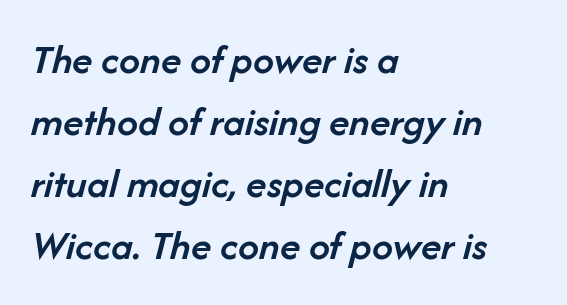
Notice how the passage keeps a crisp vertical edge on the left only. Slant detected: the letters are inclined. Summary of vertical rhythm: regular, with standard interline spacing. The face used here is proportionally spaced, like ordinary book or web type.
